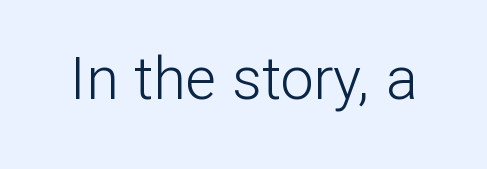
A sans-serif font was chosen for this passage. You could not count columns in this text — the font is proportionally spaced. The words here are not underlined. Tracking value appears to be zero — textbook default spacing. The lettering holds an erect, upright posture throughout. The passage shown is not bold in any degree.
